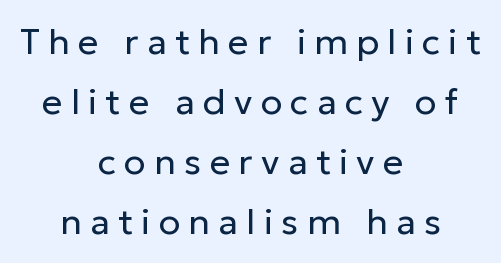
{"serif": "no", "italic": "no", "bold": "no", "weight": "regular", "width": "normal", "stroke_contrast": "low", "x_height": "medium", "monospaced": "no", "underline": "no", "align": "center", "line_spacing": "normal", "line_spacing_ratio": 1.67, "letter_spacing": "wide", "letter_spacing_em": 0.23, "glyph_px": 36}
